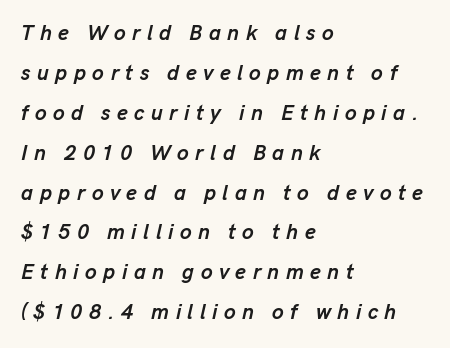
Q: Is the text bold? A: Yes.
Q: Is the text italic (slanted)? A: Yes, it leans right by about 13 degrees.
Q: Is the text underlined? A: No.
Q: How is the paragraph aligned? A: Left-aligned.
Q: Is the spacing between letters normal or unusually wide? A: Unusually wide.
Q: Is the spacing between lines tight, normal or loose? A: Loose.
